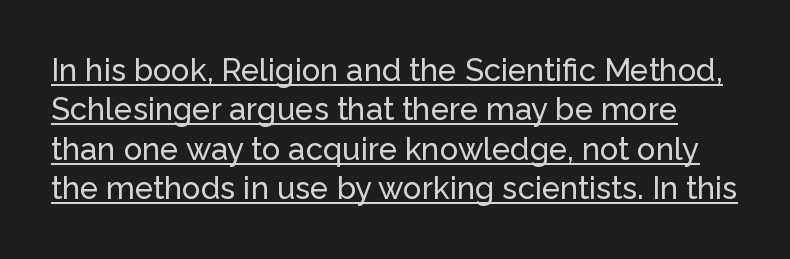
The image shows 31 px sans-serif type, upright; set normal line spacing (1.27x), normal letter spacing, underlined; low stroke contrast and a medium x-height.
